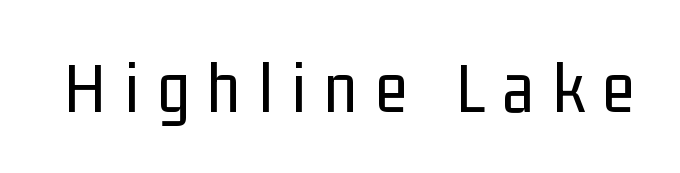
This sample uses a sans-serif face. Each word looks stretched out because of the extra space between its letters. Designer's note — italics off, roman on. Caption: face not bold, strokes unweighted. You could not count columns in this text — the font is proportionally spaced. Descender tails drop into unmarked territory.
